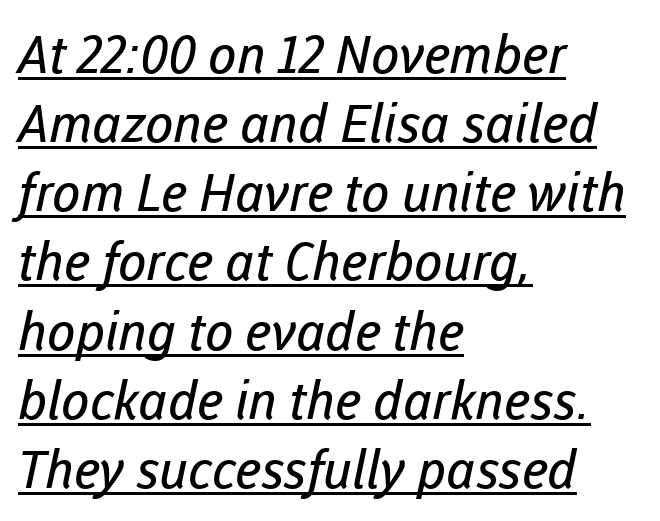
The image shows 52 px regular-weight sans-serif type; set left-aligned, normal line spacing (1.33x), normal letter spacing, underlined; low stroke contrast and a medium x-height.
